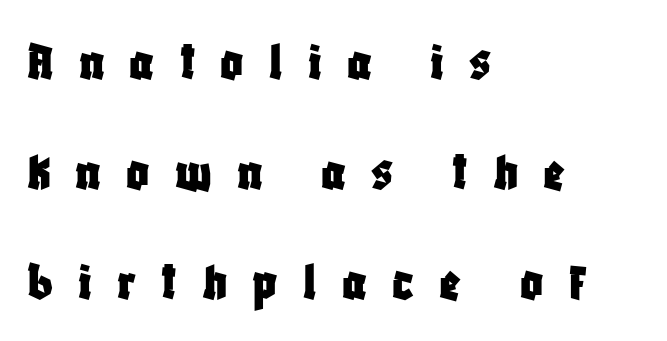
{"serif": "no", "italic": "no", "width": "condensed", "stroke_contrast": "low", "x_height": "large", "monospaced": "no", "underline": "no", "align": "left", "line_spacing": "loose", "line_spacing_ratio": 1.96, "letter_spacing": "wide", "letter_spacing_em": 0.45, "glyph_px": 56}
